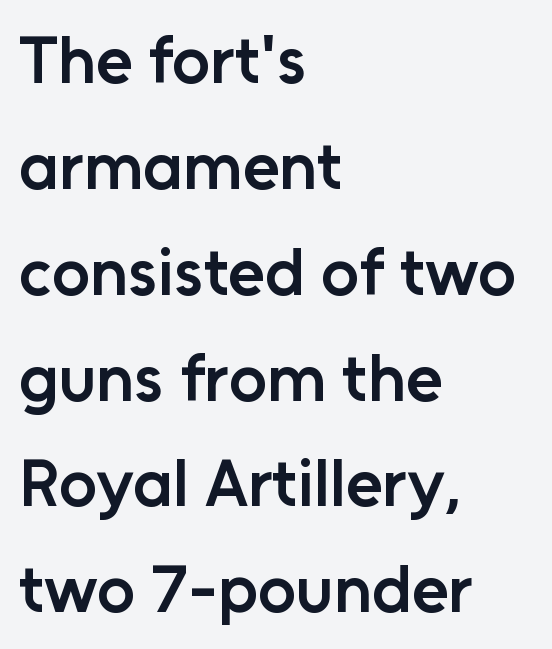
Q: Is the text bold? A: Semi-bold.
Q: Is the text italic (slanted)? A: No, it is upright.
Q: Is the typeface a serif or a sans-serif typeface? A: Sans-serif.
Q: Is the text underlined? A: No.
Q: How is the paragraph aligned? A: Left-aligned.
Q: Is the spacing between letters normal or unusually wide? A: Normal.
Q: Is the spacing between lines tight, normal or loose? A: Normal.
Q: Width (condensed, normal, or wide)? A: Normal.
Q: Stroke contrast? A: Low.
Q: x-height? A: Medium.
Q: Monospaced? A: No.
